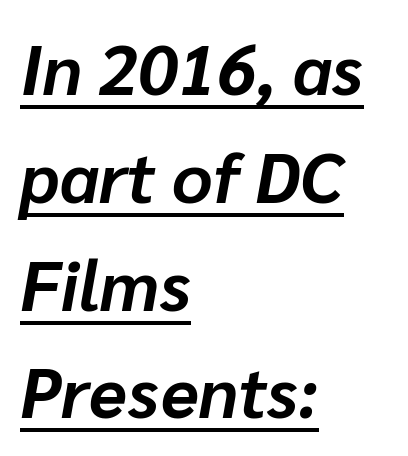
The image shows 70 px bold type, italic (leaning right); set left-aligned, normal line spacing (1.54x), normal letter spacing, underlined; low stroke contrast and a medium x-height.
